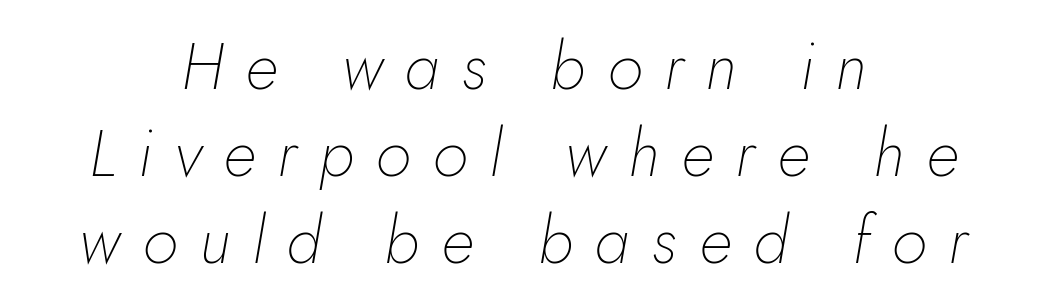
The image shows 65 px thin type, italic (leaning right); set centered, normal line spacing (1.34x), unusually wide letter spacing (+0.34 em), not underlined; low stroke contrast and a small x-height.
